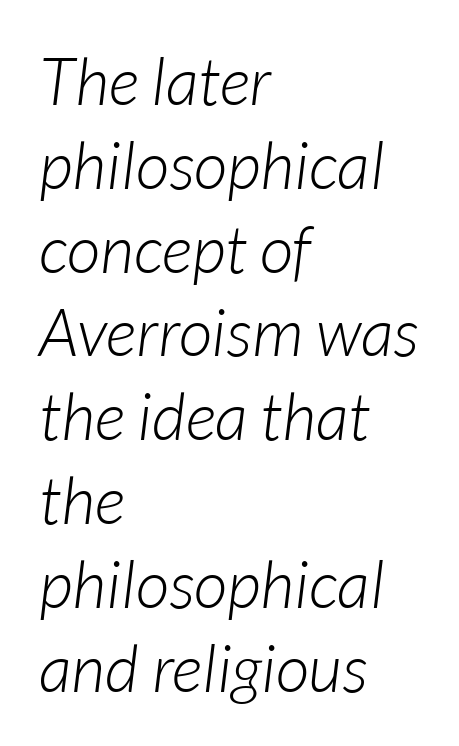
{"italic": "yes", "lean": "right", "slant_degrees": 7, "bold": "no", "weight": "light", "width": "normal", "stroke_contrast": "low", "x_height": "medium", "monospaced": "no", "underline": "no", "align": "left", "line_spacing": "normal", "line_spacing_ratio": 1.27, "letter_spacing": "normal", "letter_spacing_em": 0.0, "glyph_px": 66}
